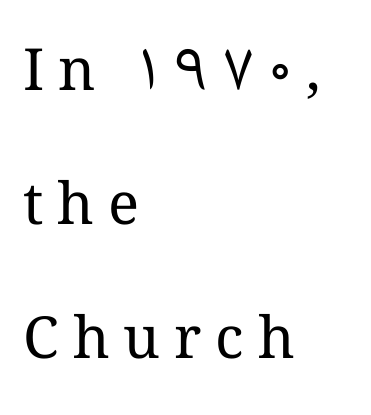
Character widths vary here, with narrow letters taking less room than wide ones. This is the regular roman posture of the typeface. The foot of each line stays bare and open. No chunkiness to these letters — they're not bold. The passage shown stacks its lines with a broad gap. How are the letters spaced? Widely, with obvious added tracking.
